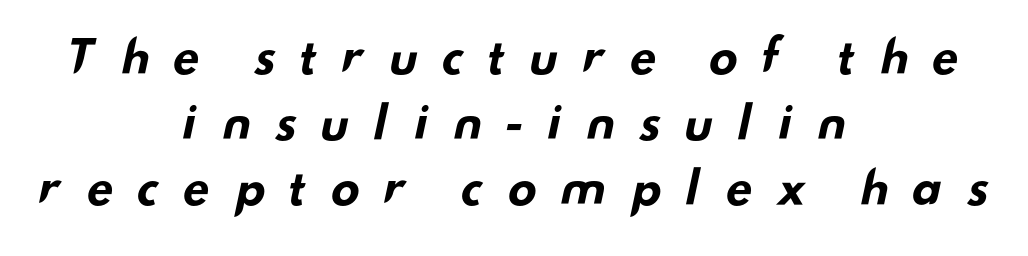
Q: Is the text bold? A: Yes.
Q: Is the typeface a serif or a sans-serif typeface? A: Sans-serif.
Q: Is the text underlined? A: No.
Q: How is the paragraph aligned? A: Centered.
Q: Is the spacing between letters normal or unusually wide? A: Unusually wide.
Q: Is the spacing between lines tight, normal or loose? A: Normal.
Q: Width (condensed, normal, or wide)? A: Wide.
Q: Stroke contrast? A: Low.
Q: x-height? A: Small.
Q: Monospaced? A: No.
